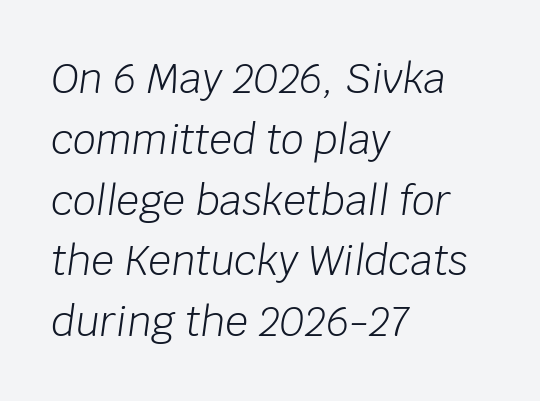
Type without underlining. The passage shown is not bold in any degree. Reading down the column, the eye jumps a familiar distance to each next line. Between one letter and the next there's only the usual sliver of space. Rendered with sloped, italic letterforms.
